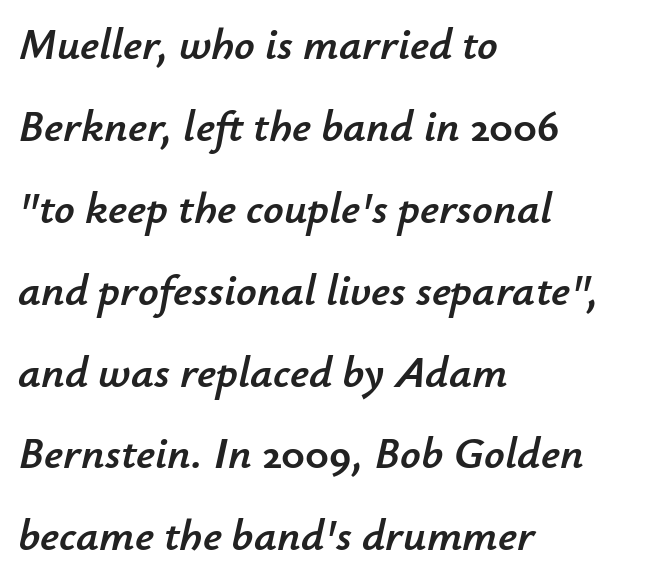
This sample has the flowing, uneven cadence of proportional lettering. This sample is left-justified, so line endings fall wherever the words run out. Standard letterfit; no display-style spreading of the glyphs. Beneath every word, the page is bare. Designer's note — italics engaged.
